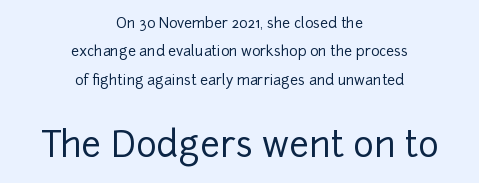
Q: Is the text italic (slanted)? A: No, it is upright.
Q: Is the typeface a serif or a sans-serif typeface? A: Sans-serif.
Q: Is the text underlined? A: No.
Q: How is the paragraph aligned? A: Centered.
Q: Is the spacing between letters normal or unusually wide? A: Normal.
Q: Is the spacing between lines tight, normal or loose? A: Loose.
Q: Which block of text is set in a larger size, the first (top) or the second (bottom)? A: The second (bottom) one.
Q: Width (condensed, normal, or wide)? A: Normal.
Q: Stroke contrast? A: Low.
Q: x-height? A: Medium.
Q: Monospaced? A: No.
